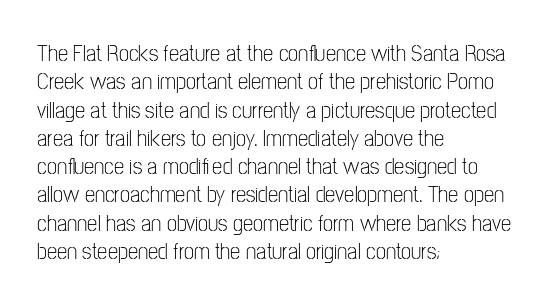
{"italic": "no", "bold": "no", "underline": "no", "align": "left", "line_spacing_ratio": 1.23, "letter_spacing": "normal", "letter_spacing_em": 0.0, "glyph_px": 23}
